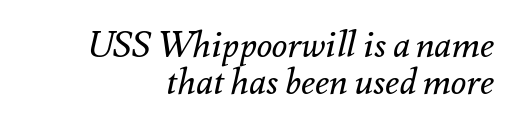
{"italic": "yes", "lean": "right", "slant_degrees": 12, "bold": "no", "weight": "regular", "width": "normal", "stroke_contrast": "medium", "x_height": "small", "monospaced": "no", "underline": "no", "align": "right", "line_spacing": "tight", "line_spacing_ratio": 1.04, "letter_spacing": "normal", "letter_spacing_em": 0.0, "glyph_px": 36}
